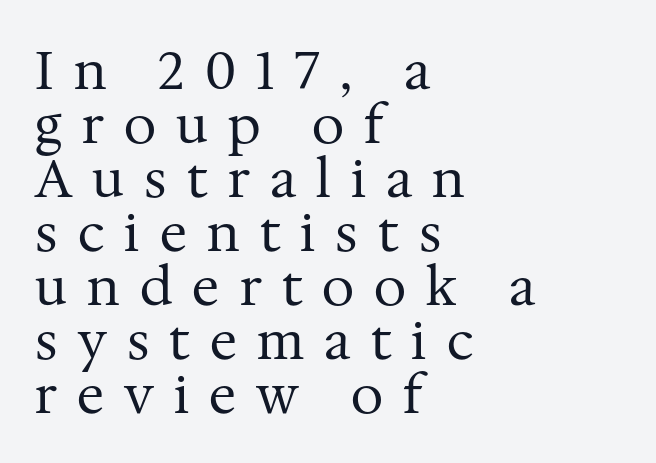
{"serif": "yes", "italic": "no", "bold": "no", "weight": "regular", "width": "normal", "stroke_contrast": "medium", "x_height": "medium", "monospaced": "no", "underline": "no", "align": "left", "line_spacing": "tight", "line_spacing_ratio": 1.04, "letter_spacing": "wide", "letter_spacing_em": 0.39, "glyph_px": 52}
